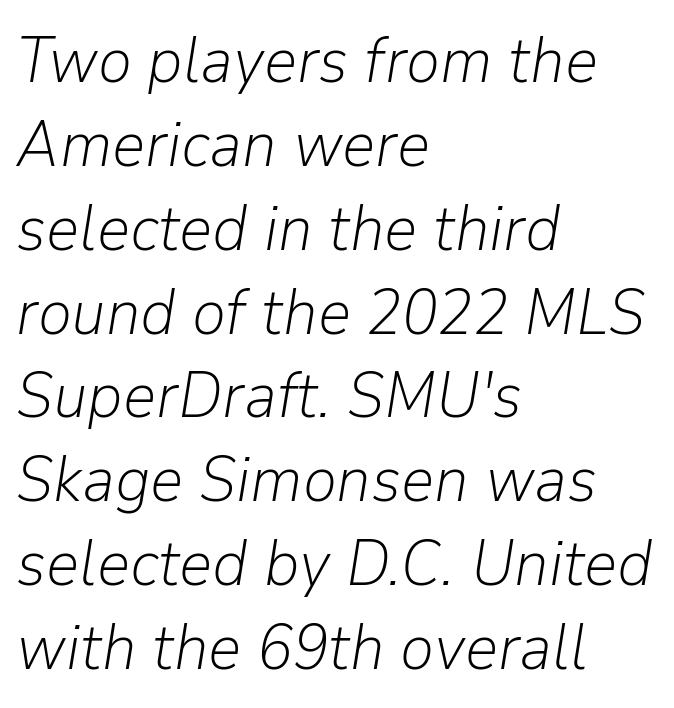
The image shows 65 px light type, italic (leaning right); set left-aligned, normal line spacing (1.29x), normal letter spacing, not underlined; low stroke contrast and a medium x-height.
